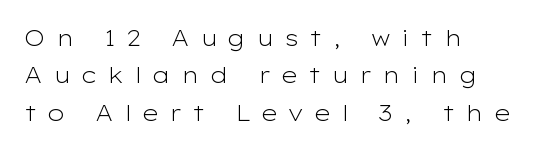
{"italic": "no", "bold": "no", "underline": "no", "align": "left", "line_spacing": "normal", "line_spacing_ratio": 1.7, "letter_spacing": "wide", "letter_spacing_em": 0.47, "glyph_px": 22}
